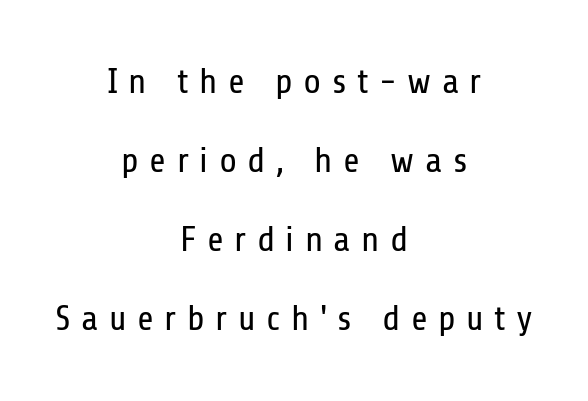
The rendering uses a large line-height, opening up the rows. Compared with a flush-left layout, this one balances lines on the center instead. You could not count columns in this text — the font is proportionally spaced. The letters are spread apart with noticeably loose tracking. To sum up the face: it is a sans, with no serifs.
